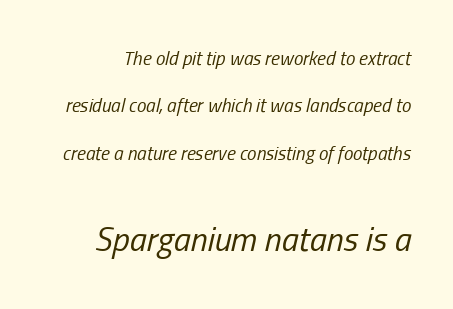
The emphasis by scale lands on block number two, below. Is there much room between lines? Yes — plenty of vertical air separates them. Words appear dense and cohesive because spacing is normal. A typesetter would call this proportional, since set widths differ per character. Stems and bowls with no extra thickness — not bold. Italic: yes, the glyphs are oblique.
